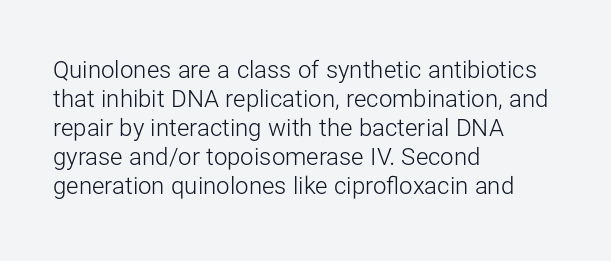
The strokes carry an ordinary text weight at most. Default kerning and tracking; the words read as compact shapes. The gap between lines stays unmarked. Does the lettering tilt? It doesn't — this is upright.
